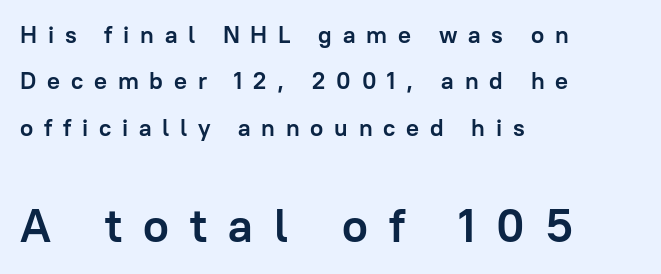
The image shows 47 px semibold sans-serif type, upright; set left-aligned, loose line spacing (1.93x), unusually wide letter spacing (+0.45 em), not underlined; the second (bottom) block is 1.96x larger; low stroke contrast and a medium x-height.
